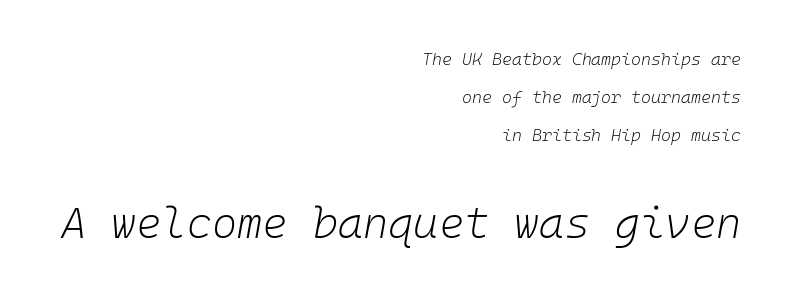
The image shows 43 px light type, italic (leaning right), monospaced; set right-aligned, loose line spacing (2.24x), normal letter spacing, not underlined; the second (bottom) block is 2.53x larger; low stroke contrast and a medium x-height.
